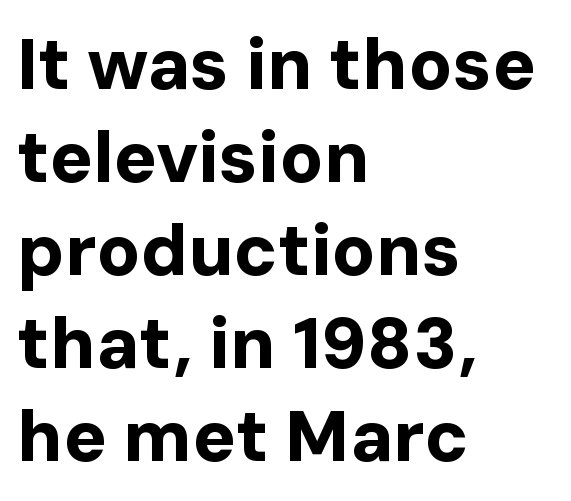
Q: Is the text bold? A: Yes.
Q: Is the text italic (slanted)? A: No, it is upright.
Q: Is the typeface a serif or a sans-serif typeface? A: Sans-serif.
Q: Is the text underlined? A: No.
Q: How is the paragraph aligned? A: Left-aligned.
Q: Is the spacing between letters normal or unusually wide? A: Normal.
Q: Is the spacing between lines tight, normal or loose? A: Normal.
Q: Width (condensed, normal, or wide)? A: Normal.
Q: Stroke contrast? A: Low.
Q: x-height? A: Medium.
Q: Monospaced? A: No.
